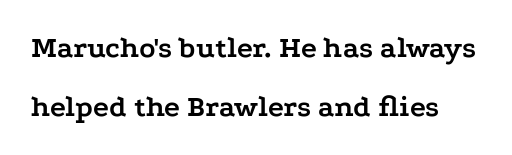
Rendered with straight, roman letterforms. Just letters on the line, the space beneath them empty. Looks like regular typesetting: each glyph gets only the width it needs. Whoever set this chose breathing room over compactness in the vertical rhythm. Nothing unusual about the tracking: characters are spaced as the font intends.
